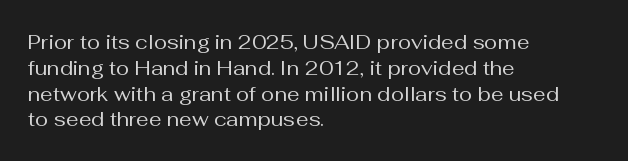
Interline gaps are of average width in this sample. Style check: upright. Tracking here is standard; glyphs follow each other at the usual distance. Stroke mass is kept to a normal reading level or below. Beneath every word, the page is bare. Leftover space on each line is placed entirely after the last word.
